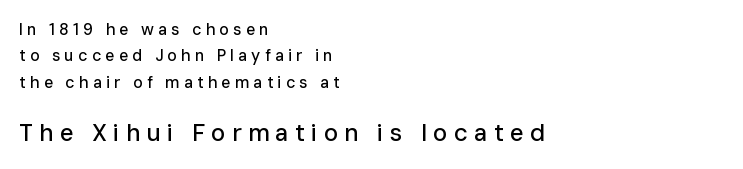
{"italic": "no", "underline": "no", "align": "left", "line_spacing": "normal", "line_spacing_ratio": 1.65, "letter_spacing": "wide", "letter_spacing_em": 0.26, "larger_block": "second", "size_ratio": 1.5, "glyph_px": 24}
